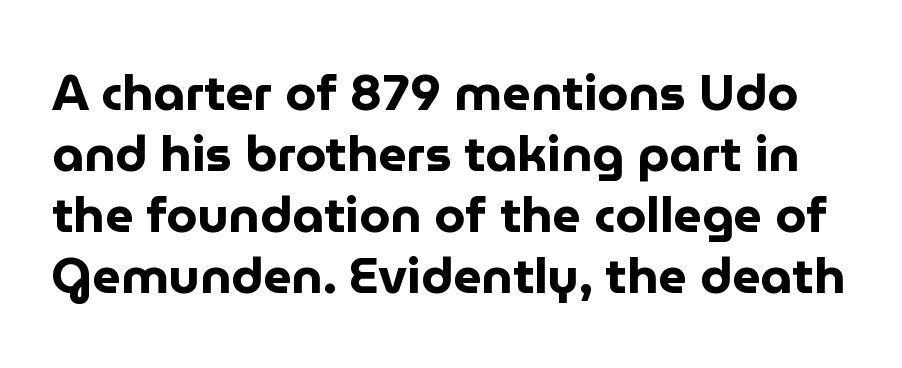
Q: Is the text bold? A: Yes.
Q: Is the text italic (slanted)? A: No, it is upright.
Q: Is the typeface a serif or a sans-serif typeface? A: Sans-serif.
Q: Is the text underlined? A: No.
Q: Is the spacing between letters normal or unusually wide? A: Normal.
Q: Width (condensed, normal, or wide)? A: Normal.
Q: Stroke contrast? A: Low.
Q: x-height? A: Medium.
Q: Monospaced? A: No.
